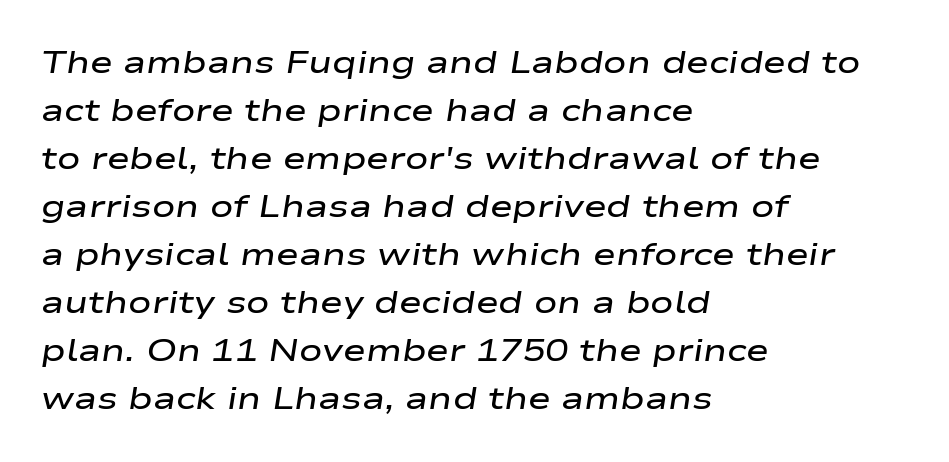
Q: Is the text bold? A: Semi-bold.
Q: Is the text italic (slanted)? A: Yes, it leans right by about 9 degrees.
Q: Is the text underlined? A: No.
Q: How is the paragraph aligned? A: Left-aligned.
Q: Is the spacing between letters normal or unusually wide? A: Normal.
Q: Is the spacing between lines tight, normal or loose? A: Normal.
Q: Width (condensed, normal, or wide)? A: Wide.
Q: Stroke contrast? A: Low.
Q: x-height? A: Medium.
Q: Monospaced? A: No.
